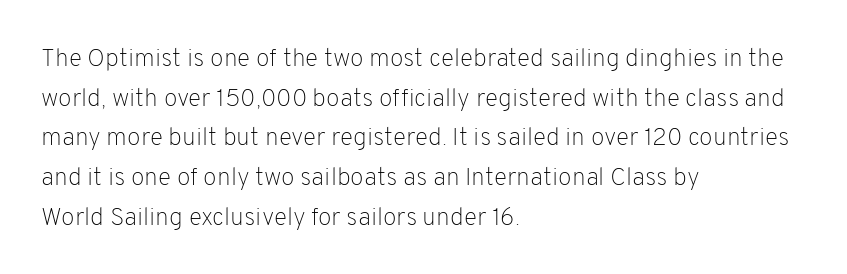
No italicization has been applied; the sample stays upright. Which margin do the lines hug? The left one — the right edge is uneven. Interline gaps are of average width in this sample. Descender tails drop into unmarked territory.
